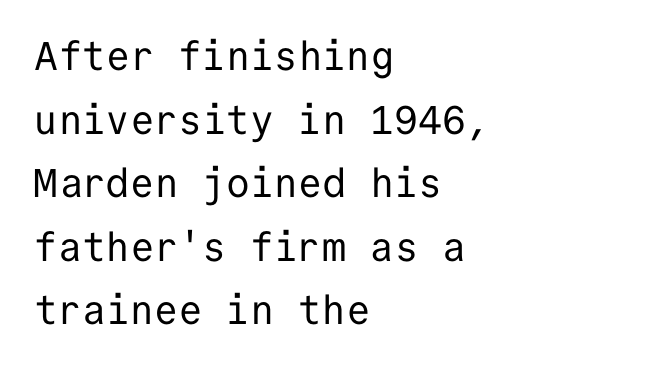
The letters march in equal steps, a hallmark of fixed-pitch type. Each letter's strokes conclude bluntly, with no projecting serifs. The line-height multiplier appears to be the usual default. Does the lettering tilt? It doesn't — this is upright. The strokes are not fattened; the text isn't bold.
